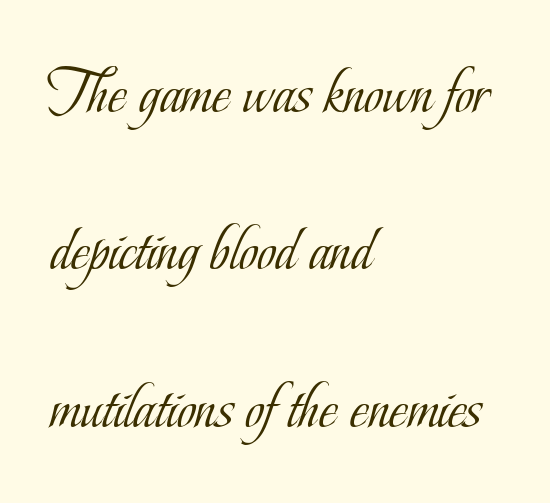
The characters are drawn with everyday or finer stroke widths. Line starts are locked; line ends wander. Tracking here is standard; glyphs follow each other at the usual distance. Lines of text with bare space underneath.
